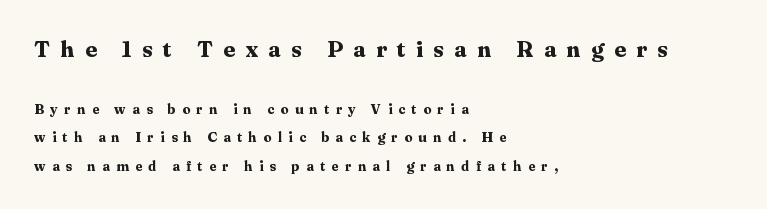
{"italic": "no", "bold": "yes", "underline": "no", "align": "left", "line_spacing": "loose", "line_spacing_ratio": 2.05, "letter_spacing": "wide", "letter_spacing_em": 0.45, "larger_block": "first", "size_ratio": 1.64, "glyph_px": 23}
